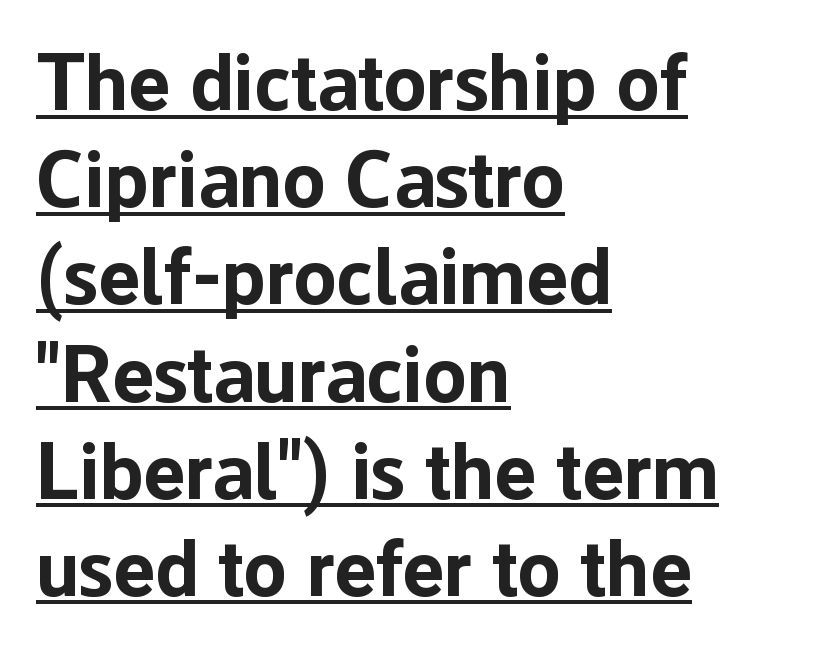
The image shows 79 px bold sans-serif type, upright; set left-aligned, line spacing 1.23x, normal letter spacing, underlined; low stroke contrast and a medium x-height.
